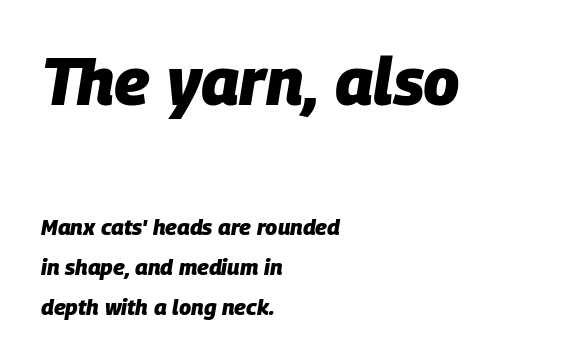
The image shows 66 px heavy type, italic (leaning right); set left-aligned, line spacing 1.81x, normal letter spacing, not underlined; the first (top) block is 3.0x larger; low stroke contrast and a large x-height.
